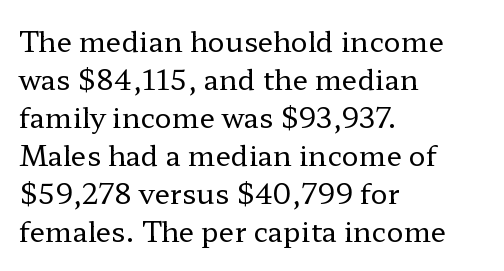
{"serif": "yes", "italic": "no", "bold": "no", "weight": "regular", "width": "wide", "stroke_contrast": "low", "x_height": "medium", "monospaced": "no", "underline": "no", "align": "left", "line_spacing": "normal", "line_spacing_ratio": 1.36, "letter_spacing": "normal", "letter_spacing_em": 0.0, "glyph_px": 28}
